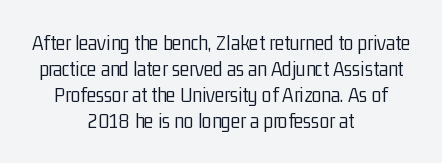
The image shows 22 px text type, upright; set centered, line spacing 1.18x, normal letter spacing, not underlined.
